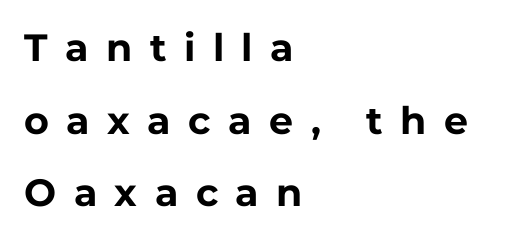
Q: Is the text bold? A: Yes.
Q: Is the text italic (slanted)? A: No, it is upright.
Q: Is the typeface a serif or a sans-serif typeface? A: Sans-serif.
Q: Is the text underlined? A: No.
Q: How is the paragraph aligned? A: Left-aligned.
Q: Is the spacing between letters normal or unusually wide? A: Unusually wide.
Q: Is the spacing between lines tight, normal or loose? A: Loose.
Q: Width (condensed, normal, or wide)? A: Normal.
Q: Stroke contrast? A: Low.
Q: x-height? A: Medium.
Q: Monospaced? A: No.
